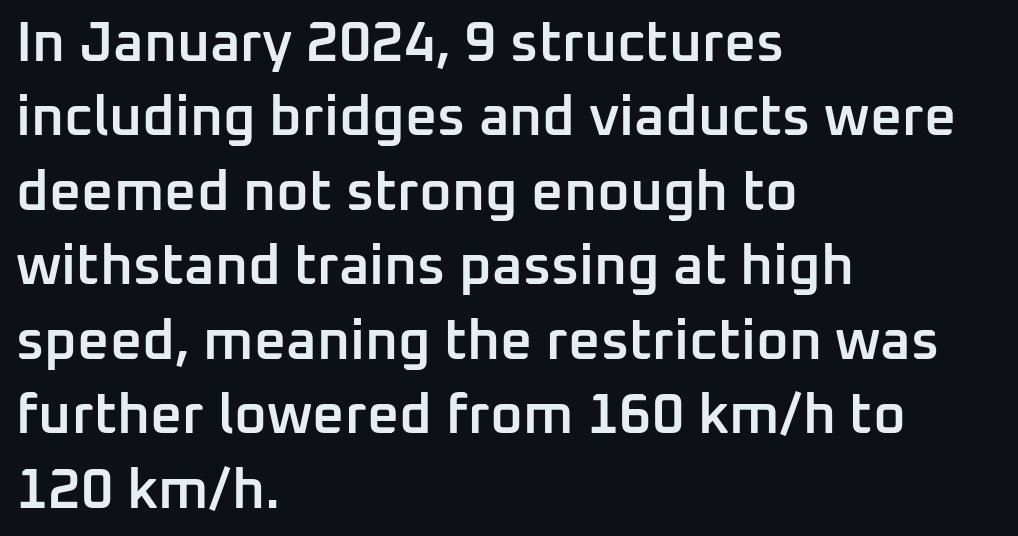
The image shows 56 px semibold sans-serif type, upright; set left-aligned, normal line spacing (1.33x), normal letter spacing, not underlined; low stroke contrast and a medium x-height.
